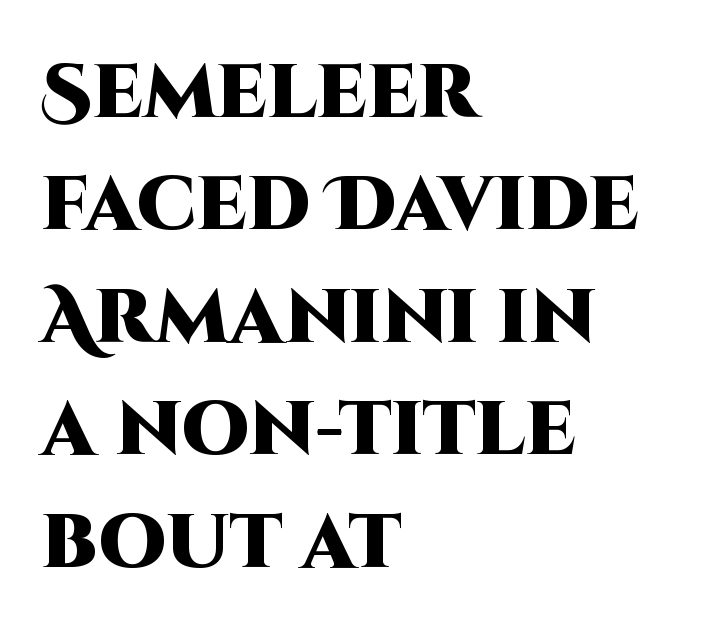
The image shows 76 px heavy sans-serif type, upright; set left-aligned, normal line spacing (1.48x), normal letter spacing, not underlined; high stroke contrast and a large x-height.
